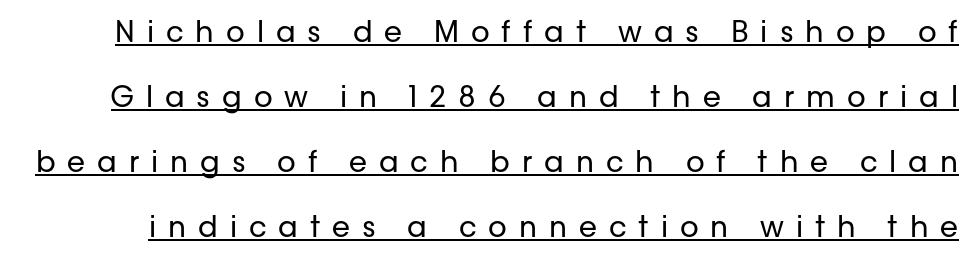
The image shows 29 px regular-weight sans-serif type, upright; set loose line spacing (2.24x), unusually wide letter spacing (+0.41 em), underlined; low stroke contrast and a medium x-height.
